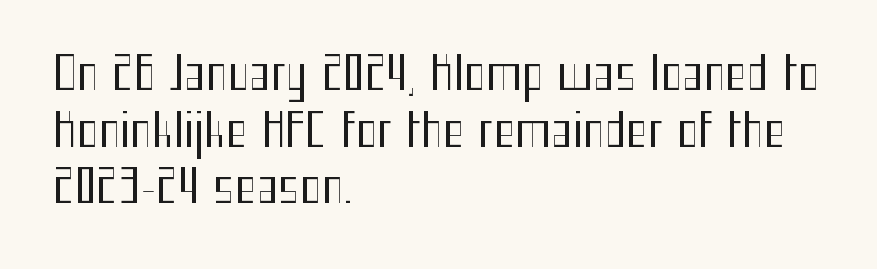
{"serif": "no", "italic": "no", "bold": "no", "weight": "regular", "width": "condensed", "stroke_contrast": "medium", "x_height": "medium", "monospaced": "no", "underline": "no", "align": "left", "line_spacing_ratio": 1.23, "letter_spacing": "normal", "letter_spacing_em": 0.0, "glyph_px": 46}
